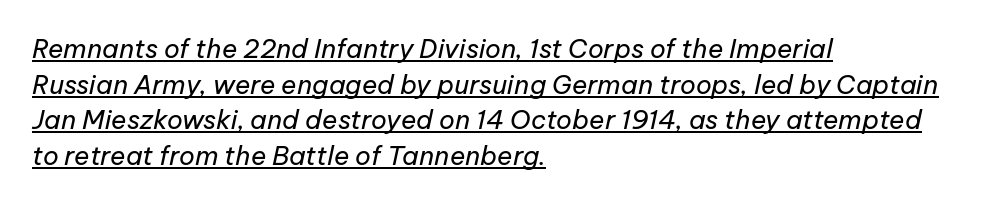
Q: Is the text bold? A: No.
Q: Is the text italic (slanted)? A: Yes, it leans right by about 12 degrees.
Q: Is the text underlined? A: Yes.
Q: How is the paragraph aligned? A: Left-aligned.
Q: Is the spacing between letters normal or unusually wide? A: Normal.
Q: Is the spacing between lines tight, normal or loose? A: Normal.
